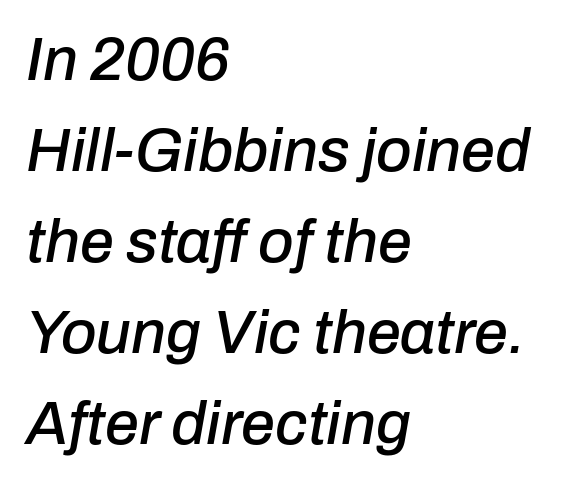
The image shows 61 px text type, italic (leaning right); set left-aligned, normal line spacing (1.49x), normal letter spacing, not underlined; low stroke contrast and a medium x-height.
